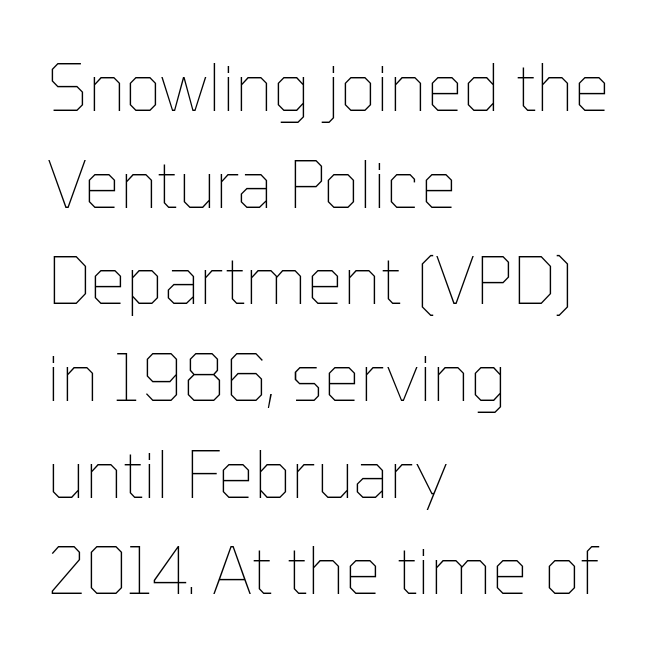
Q: Is the text bold? A: No.
Q: Is the text italic (slanted)? A: No, it is upright.
Q: Is the text underlined? A: No.
Q: How is the paragraph aligned? A: Left-aligned.
Q: Is the spacing between letters normal or unusually wide? A: Normal.
Q: Is the spacing between lines tight, normal or loose? A: Normal.
Q: Width (condensed, normal, or wide)? A: Normal.
Q: Stroke contrast? A: Low.
Q: x-height? A: Medium.
Q: Monospaced? A: No.
